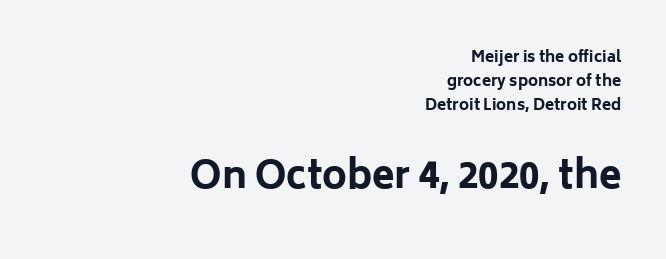
The image shows 37 px bold sans-serif type, upright; set right-aligned, normal line spacing (1.59x), normal letter spacing, not underlined; the second (bottom) block is 2.47x larger; low stroke contrast and a medium x-height.
